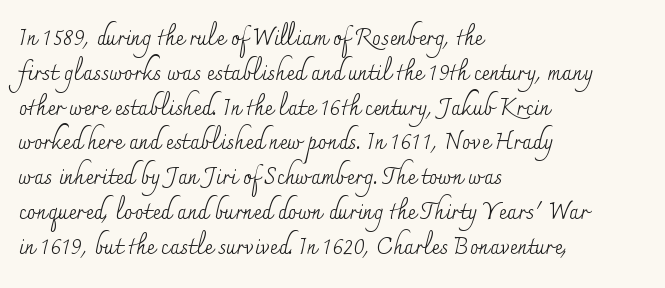
Q: Is the text bold? A: No.
Q: Is the text italic (slanted)? A: Yes.
Q: Is the text underlined? A: No.
Q: How is the paragraph aligned? A: Left-aligned.
Q: Is the spacing between letters normal or unusually wide? A: Normal.
Q: Is the spacing between lines tight, normal or loose? A: Normal.
